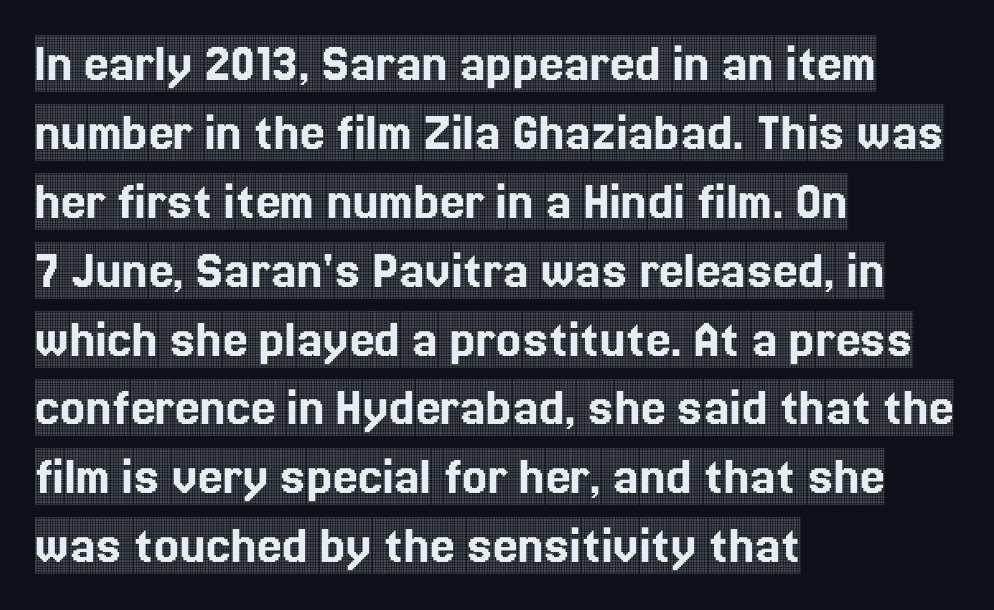
Glance below the letters and you will spot only blank space. Observe the serifs anchoring each vertical stroke in this sample. Line beginnings align vertically; line endings do not. Caption: standard tracking, unaltered. The face used here is proportionally spaced, like ordinary book or web type.
